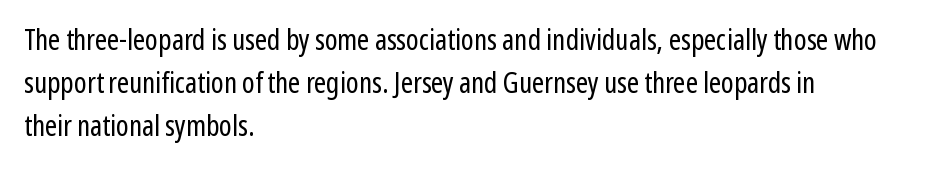
{"serif": "no", "italic": "no", "bold": "no", "weight": "regular", "width": "condensed", "stroke_contrast": "low", "x_height": "medium", "monospaced": "no", "underline": "no", "align": "left", "line_spacing": "normal", "line_spacing_ratio": 1.49, "letter_spacing": "normal", "letter_spacing_em": 0.0, "glyph_px": 29}
